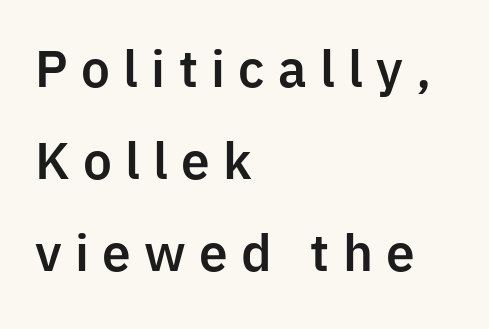
{"serif": "no", "italic": "no", "width": "normal", "stroke_contrast": "low", "x_height": "medium", "monospaced": "no", "underline": "no", "align": "left", "line_spacing_ratio": 1.88, "letter_spacing": "wide", "letter_spacing_em": 0.27, "glyph_px": 49}
